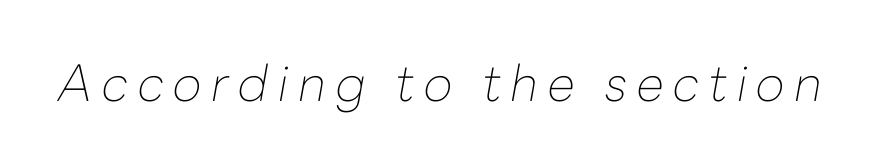
The letterforms sit at book weight or below. Glance below the letters and you will spot only blank space. Looks like regular typesetting: each glyph gets only the width it needs. Compared with ordinary roman type, these characters are visibly tilted.
